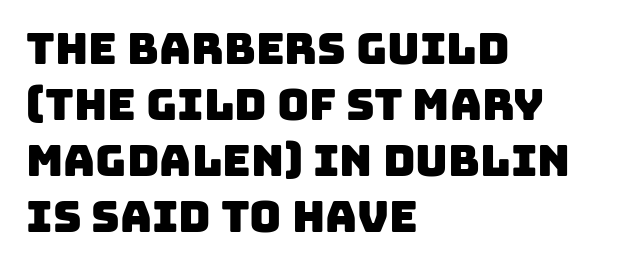
Q: Is the typeface a serif or a sans-serif typeface? A: Sans-serif.
Q: Is the text underlined? A: No.
Q: How is the paragraph aligned? A: Left-aligned.
Q: Is the spacing between letters normal or unusually wide? A: Normal.
Q: Is the spacing between lines tight, normal or loose? A: Normal.
Q: Width (condensed, normal, or wide)? A: Normal.
Q: Stroke contrast? A: Low.
Q: x-height? A: Large.
Q: Monospaced? A: No.
